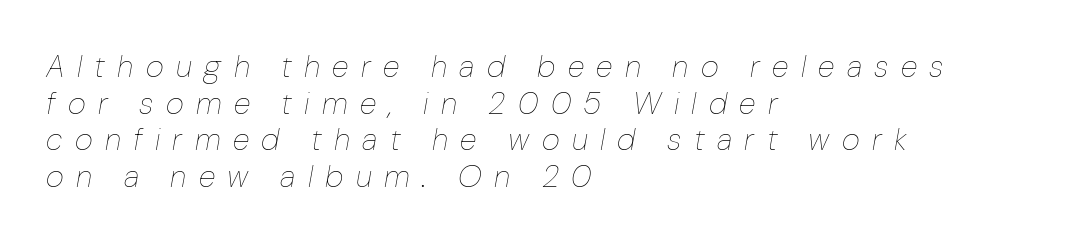
{"italic": "yes", "lean": "right", "slant_degrees": 10, "bold": "no", "weight": "thin", "width": "normal", "stroke_contrast": "low", "x_height": "medium", "monospaced": "no", "underline": "no", "align": "left", "line_spacing_ratio": 1.18, "letter_spacing": "wide", "letter_spacing_em": 0.4, "glyph_px": 31}
